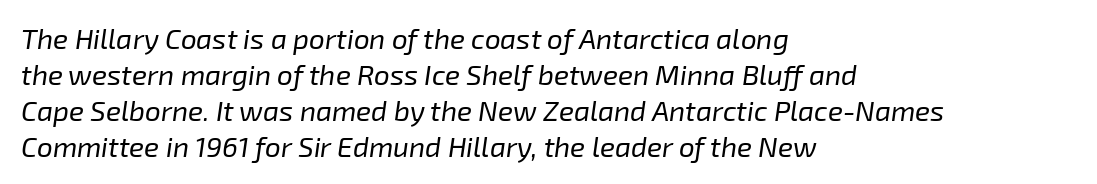
{"italic": "yes", "lean": "right", "slant_degrees": 8, "bold": "no", "weight": "regular", "width": "normal", "stroke_contrast": "low", "x_height": "medium", "monospaced": "no", "underline": "no", "align": "left", "line_spacing": "normal", "line_spacing_ratio": 1.28, "letter_spacing": "normal", "letter_spacing_em": 0.0, "glyph_px": 28}
